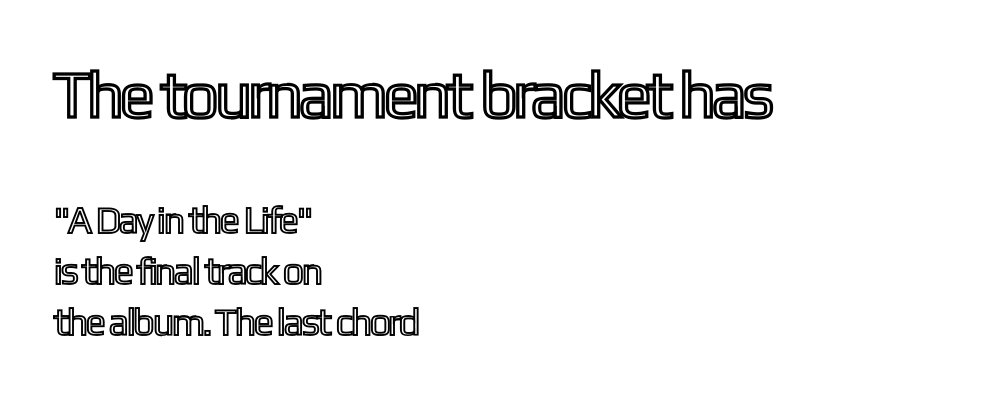
The space beneath each line is pristine and unruled. These lines were composed using upright roman letters. Layout note: lines flush left. The face used here appears at its bigger size in the upper chunk. Interline gaps are of average width in this sample. Think of a printed novel: that variable character pitch is what you see here.
